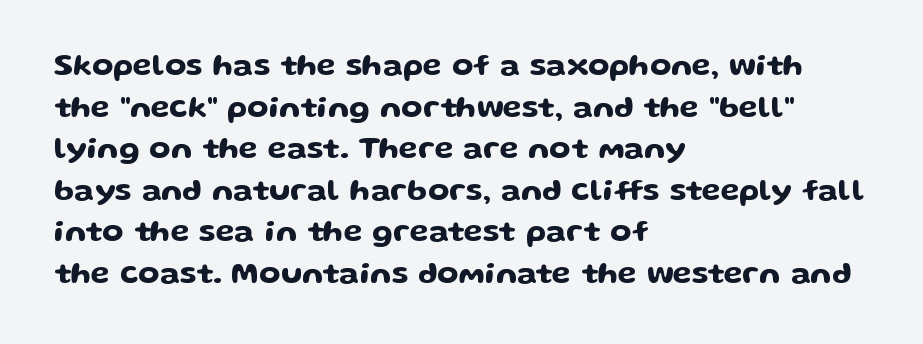
{"serif": "no", "italic": "no", "width": "wide", "stroke_contrast": "low", "x_height": "medium", "monospaced": "no", "underline": "no", "align": "left", "line_spacing": "normal", "line_spacing_ratio": 1.34, "letter_spacing": "normal", "letter_spacing_em": 0.0, "glyph_px": 31}
